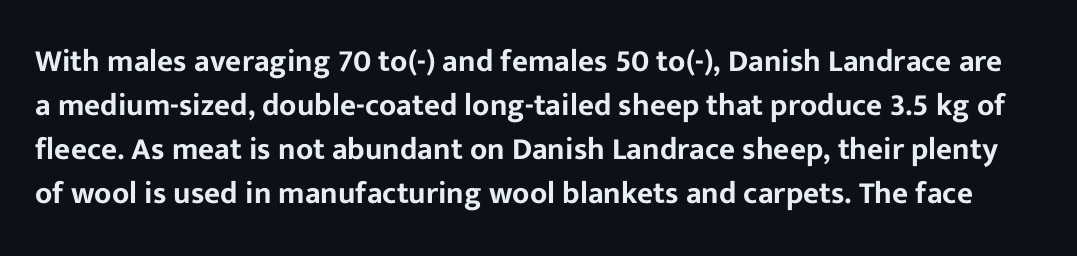
The image shows 31 px sans-serif type, upright; set normal line spacing (1.42x), normal letter spacing, not underlined; low stroke contrast and a medium x-height.
